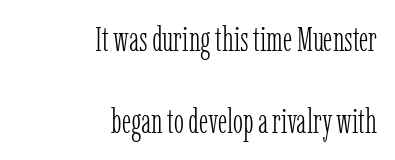
Q: Is the text bold? A: No.
Q: Is the text italic (slanted)? A: No, it is upright.
Q: Is the typeface a serif or a sans-serif typeface? A: Serif.
Q: Is the text underlined? A: No.
Q: How is the paragraph aligned? A: Right-aligned.
Q: Is the spacing between letters normal or unusually wide? A: Normal.
Q: Is the spacing between lines tight, normal or loose? A: Loose.
Q: Width (condensed, normal, or wide)? A: Condensed.
Q: Stroke contrast? A: Low.
Q: x-height? A: Medium.
Q: Monospaced? A: No.
